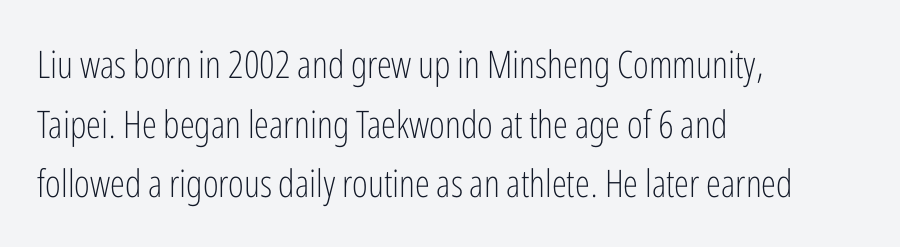
The image shows 38 px light, condensed sans-serif type, upright; set left-aligned, normal line spacing (1.57x), normal letter spacing, not underlined; low stroke contrast and a medium x-height.
